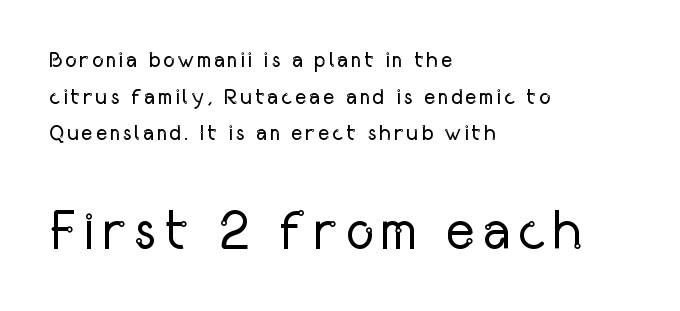
Q: Is the text bold? A: No.
Q: Is the text italic (slanted)? A: No, it is upright.
Q: Is the typeface a serif or a sans-serif typeface? A: Sans-serif.
Q: Is the text underlined? A: No.
Q: How is the paragraph aligned? A: Left-aligned.
Q: Is the spacing between lines tight, normal or loose? A: Normal.
Q: Which block of text is set in a larger size, the first (top) or the second (bottom)? A: The second (bottom) one.
Q: Width (condensed, normal, or wide)? A: Condensed.
Q: Stroke contrast? A: Low.
Q: x-height? A: Medium.
Q: Monospaced? A: No.
